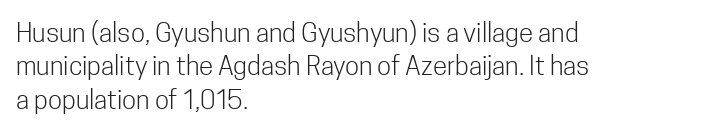
Q: Is the text bold? A: No.
Q: Is the text italic (slanted)? A: No, it is upright.
Q: Is the text underlined? A: No.
Q: How is the paragraph aligned? A: Left-aligned.
Q: Is the spacing between letters normal or unusually wide? A: Normal.
Q: Is the spacing between lines tight, normal or loose? A: Normal.
